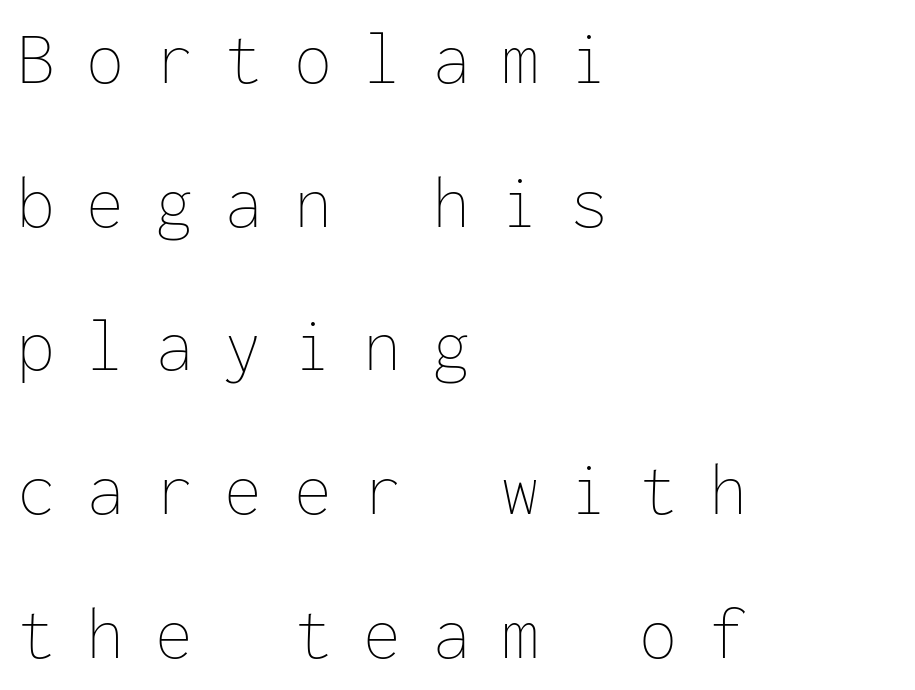
{"italic": "no", "bold": "no", "weight": "thin", "width": "normal", "stroke_contrast": "low", "x_height": "medium", "monospaced": "yes", "underline": "no", "align": "left", "line_spacing_ratio": 1.89, "letter_spacing": "wide", "letter_spacing_em": 0.41, "glyph_px": 76}
